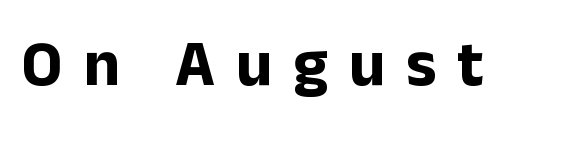
Emphasis by weight is at full strength: bold. Varying glyph widths throughout — classic text-font behaviour. Posture: vertical. The type family on display is of the sans-serif kind. Only glyphs here, with clear space below each row.
